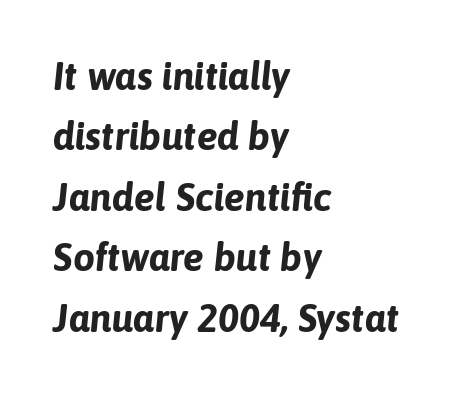
Q: Is the text bold? A: Yes.
Q: Is the text italic (slanted)? A: Yes, it leans right by about 6 degrees.
Q: Is the text underlined? A: No.
Q: How is the paragraph aligned? A: Left-aligned.
Q: Is the spacing between letters normal or unusually wide? A: Normal.
Q: Is the spacing between lines tight, normal or loose? A: Normal.
Q: Width (condensed, normal, or wide)? A: Normal.
Q: Stroke contrast? A: Low.
Q: x-height? A: Medium.
Q: Monospaced? A: No.
